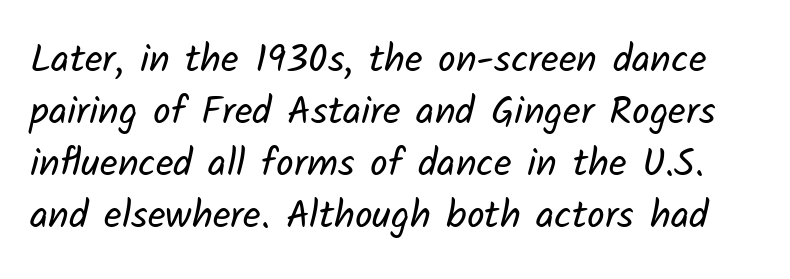
Q: Is the text bold? A: No.
Q: Is the typeface a serif or a sans-serif typeface? A: Sans-serif.
Q: Is the text underlined? A: No.
Q: Is the spacing between letters normal or unusually wide? A: Normal.
Q: Is the spacing between lines tight, normal or loose? A: Normal.
Q: Width (condensed, normal, or wide)? A: Normal.
Q: Stroke contrast? A: Low.
Q: x-height? A: Medium.
Q: Monospaced? A: No.
